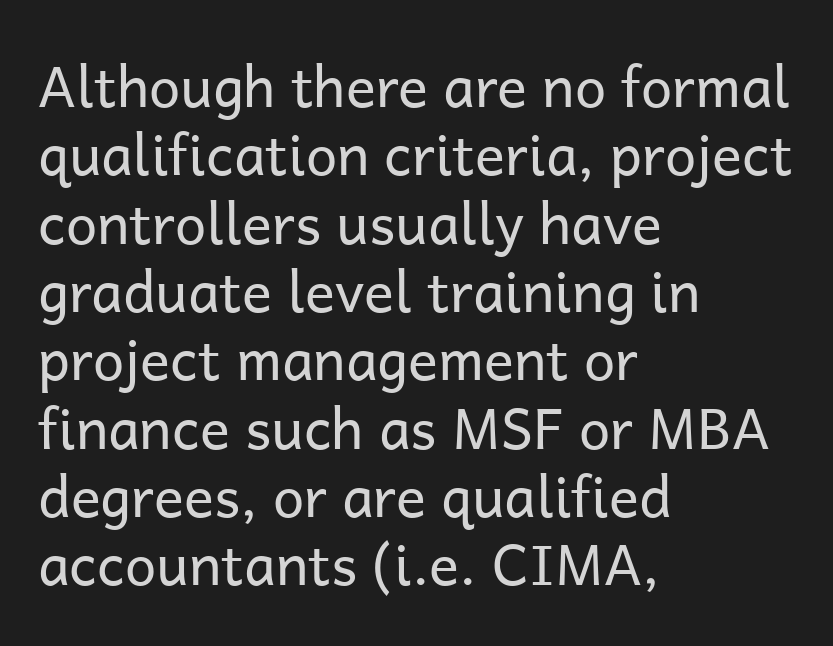
Q: Is the text bold? A: No.
Q: Is the text italic (slanted)? A: No, it is upright.
Q: Is the typeface a serif or a sans-serif typeface? A: Sans-serif.
Q: Is the text underlined? A: No.
Q: How is the paragraph aligned? A: Left-aligned.
Q: Is the spacing between letters normal or unusually wide? A: Normal.
Q: Width (condensed, normal, or wide)? A: Normal.
Q: Stroke contrast? A: Low.
Q: x-height? A: Medium.
Q: Monospaced? A: No.
